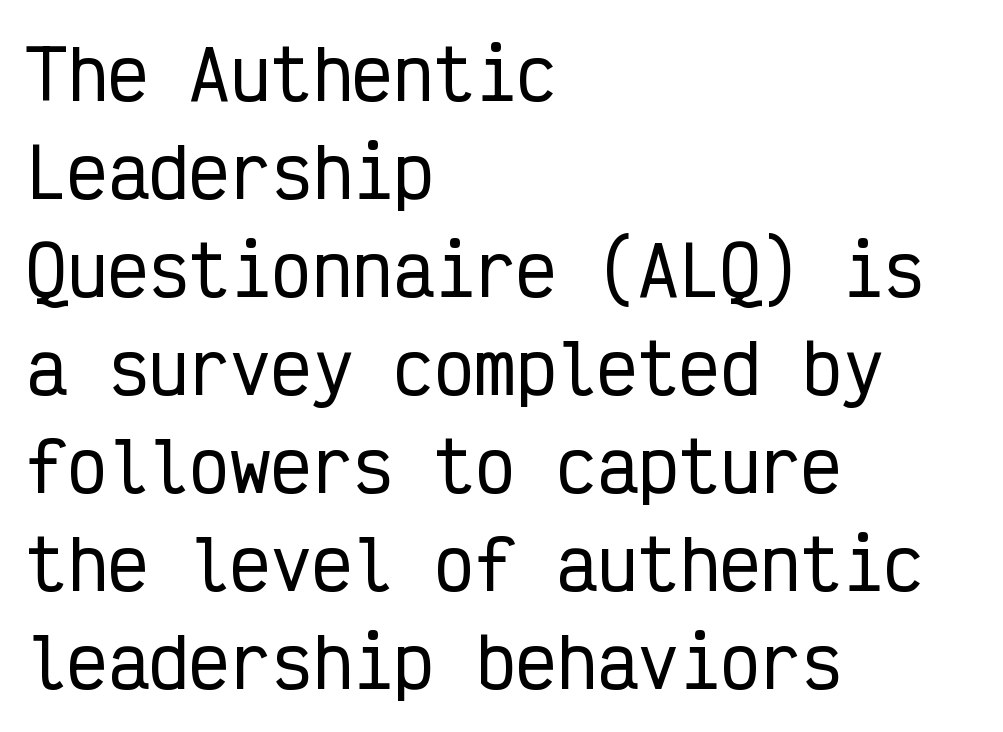
Note: no serifs on the glyphs. Spacing verdict: monospaced, one width for all characters. What's the leading like? Ordinary, nothing unusual. The foot of each line stays bare and open. Typeset ragged right — the left edge is the straight one. Here the glyphs are tracked normally, forming tight word shapes.
